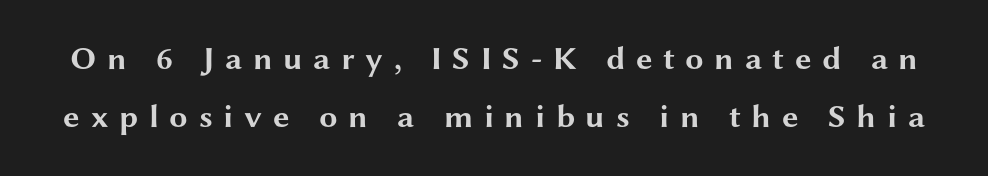
Classification — sans serif. Underline: absent. Italic? Not at all — the glyphs are vertical. Look at the stroke-to-counter ratio: heavy, a bold. Between one letter and the next there's a generous, obvious gap.
